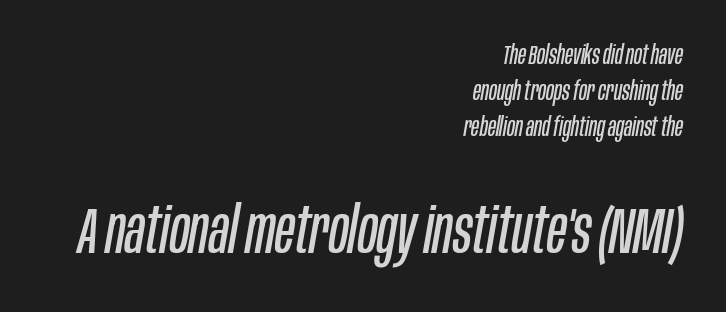
{"italic": "yes", "lean": "right", "slant_degrees": 10, "bold": "no", "weight": "regular", "width": "condensed", "stroke_contrast": "low", "x_height": "large", "monospaced": "no", "underline": "no", "align": "right", "line_spacing": "normal", "line_spacing_ratio": 1.38, "letter_spacing": "normal", "letter_spacing_em": 0.0, "larger_block": "second", "size_ratio": 2.46, "glyph_px": 64}
